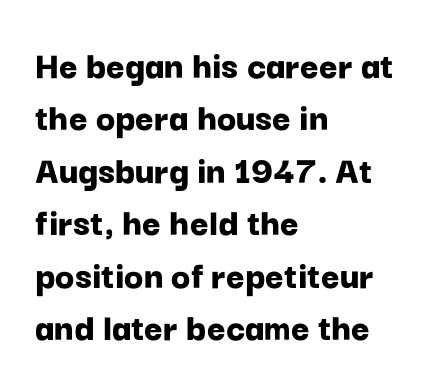
Q: Is the text bold? A: Yes.
Q: Is the text italic (slanted)? A: No, it is upright.
Q: Is the typeface a serif or a sans-serif typeface? A: Sans-serif.
Q: Is the text underlined? A: No.
Q: How is the paragraph aligned? A: Left-aligned.
Q: Is the spacing between letters normal or unusually wide? A: Normal.
Q: Is the spacing between lines tight, normal or loose? A: Normal.
Q: Width (condensed, normal, or wide)? A: Normal.
Q: Stroke contrast? A: Low.
Q: x-height? A: Medium.
Q: Monospaced? A: No.
